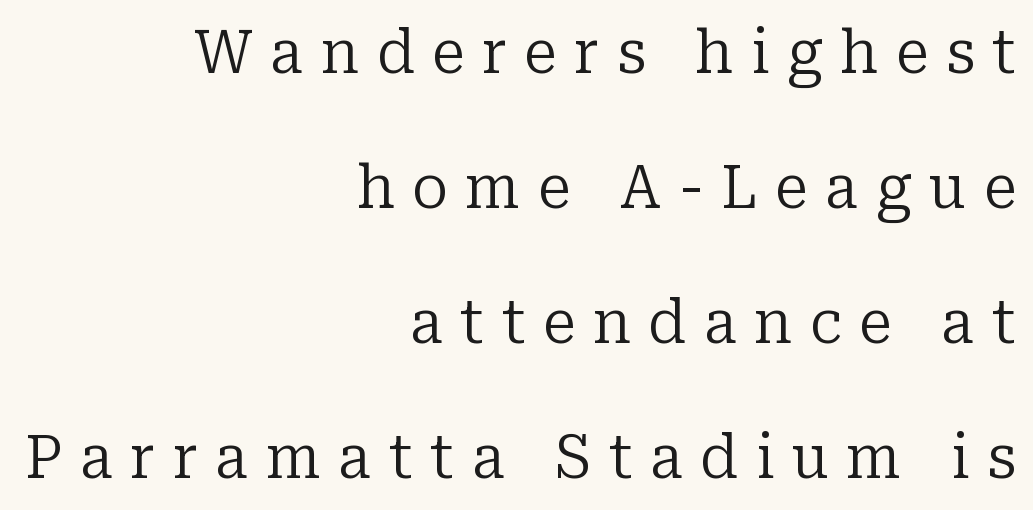
The image shows 60 px regular-weight serif type, upright; set right-aligned, loose line spacing (2.25x), unusually wide letter spacing (+0.29 em), not underlined; low stroke contrast and a medium x-height.
